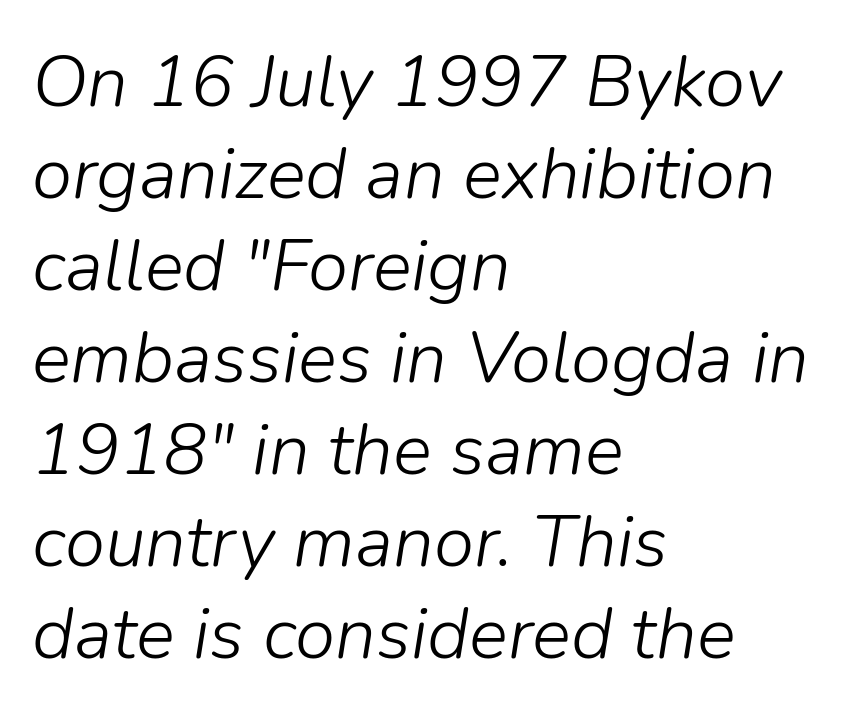
Varying glyph widths throughout — classic text-font behaviour. Beneath every word, the page is bare. Does the leading feel generous? No, just average. A classic flush-left, rag-right setting is used for this passage. Observe the lean: these are italic letterforms. A light-to-regular cut is what we see here.
